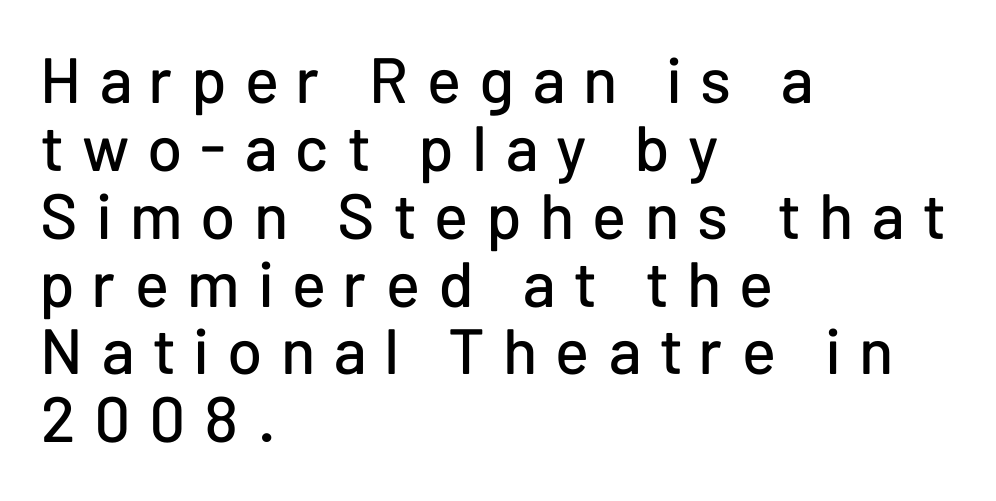
{"serif": "no", "italic": "no", "width": "normal", "stroke_contrast": "low", "x_height": "medium", "monospaced": "no", "underline": "no", "align": "left", "line_spacing": "tight", "line_spacing_ratio": 1.06, "letter_spacing": "wide", "letter_spacing_em": 0.28, "glyph_px": 64}
